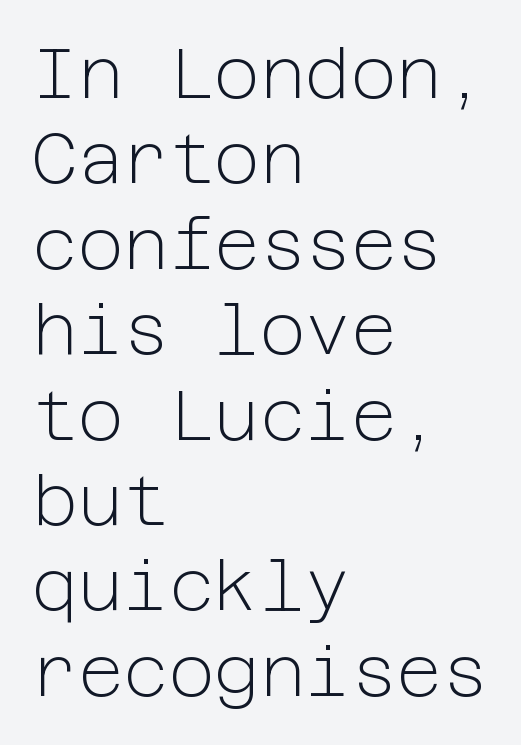
The image shows 70 px light sans-serif type, upright; set left-aligned, line spacing 1.22x, normal letter spacing, not underlined; low stroke contrast and a medium x-height.
